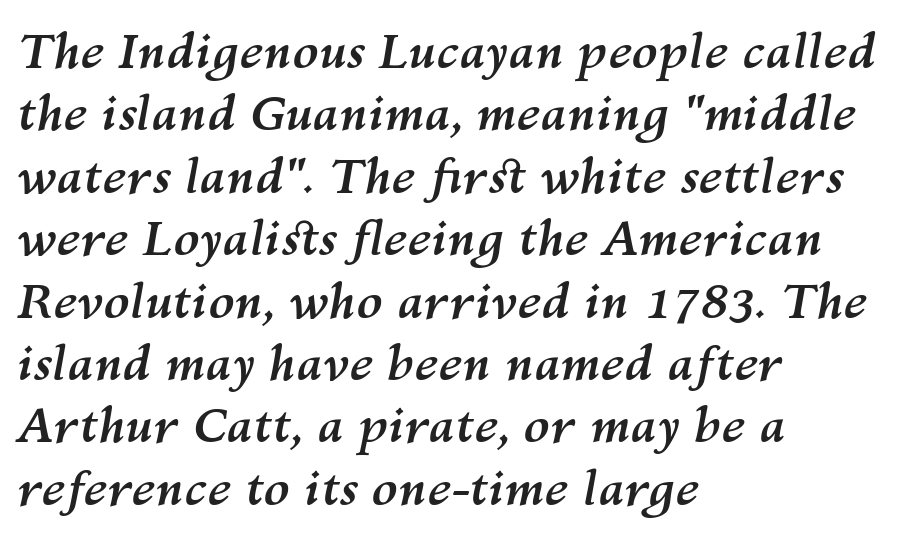
{"italic": "yes", "lean": "right", "slant_degrees": 10, "bold": "yes", "weight": "semibold", "width": "normal", "stroke_contrast": "medium", "x_height": "medium", "monospaced": "no", "underline": "no", "align": "left", "line_spacing": "normal", "line_spacing_ratio": 1.3, "letter_spacing": "normal", "letter_spacing_em": 0.0, "glyph_px": 48}
